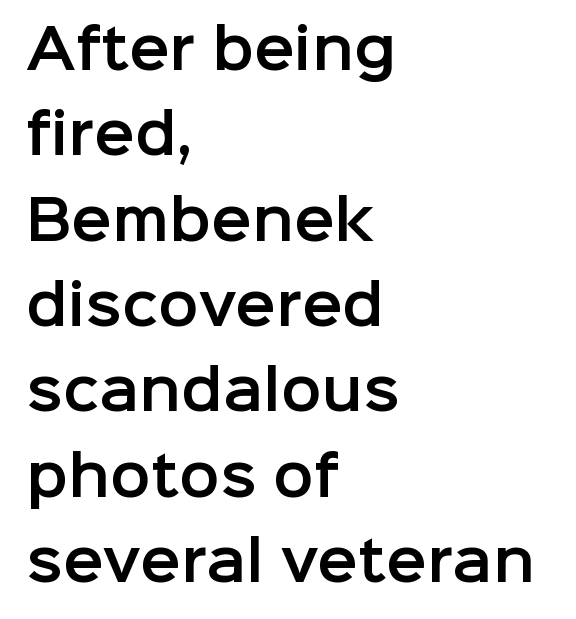
The image shows 54 px sans-serif type, upright; set left-aligned, normal line spacing (1.58x), normal letter spacing, not underlined; low stroke contrast and a medium x-height.
